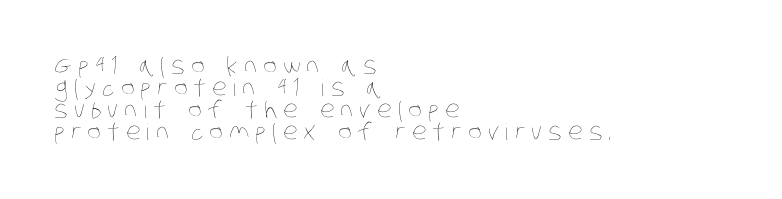
Q: Is the text bold? A: No.
Q: Is the text underlined? A: No.
Q: How is the paragraph aligned? A: Left-aligned.
Q: Is the spacing between letters normal or unusually wide? A: Unusually wide.
Q: Is the spacing between lines tight, normal or loose? A: Tight.
